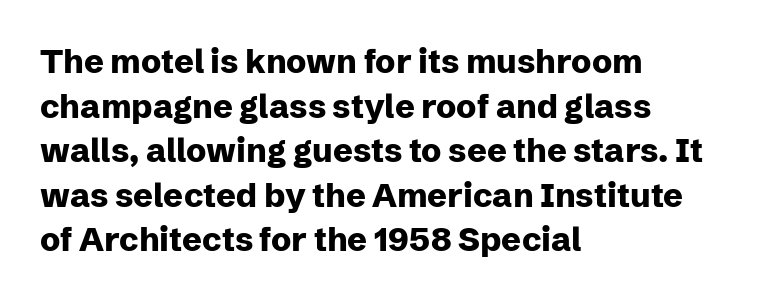
The image shows 33 px heavy sans-serif type, upright; set left-aligned, normal line spacing (1.35x), normal letter spacing, not underlined; low stroke contrast and a medium x-height.
